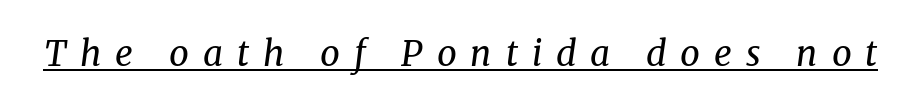
{"serif": "yes", "italic": "yes", "lean": "right", "slant_degrees": 8, "bold": "no", "weight": "regular", "width": "normal", "stroke_contrast": "medium", "x_height": "medium", "monospaced": "no", "underline": "yes", "letter_spacing": "wide", "letter_spacing_em": 0.4, "glyph_px": 35}
